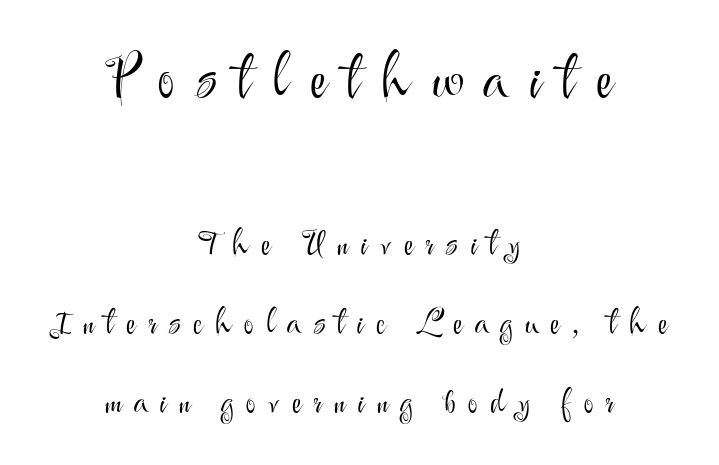
{"serif": "no", "bold": "no", "weight": "light", "width": "normal", "stroke_contrast": "medium", "x_height": "small", "monospaced": "no", "underline": "no", "align": "center", "line_spacing": "loose", "line_spacing_ratio": 2.32, "letter_spacing": "wide", "letter_spacing_em": 0.36, "larger_block": "first", "size_ratio": 1.74, "glyph_px": 59}
